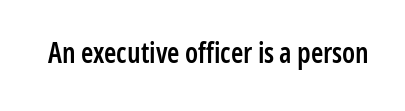
The passage shown is typed in a proportional face where columns would drift. Posture: straight, roman, zero tilt. Regarding serifs, this sample does without them. The glyphs have the mass of a demibold cut, below bold. Standard letterfit; no display-style spreading of the glyphs. The passage shown is not underscored anywhere.
